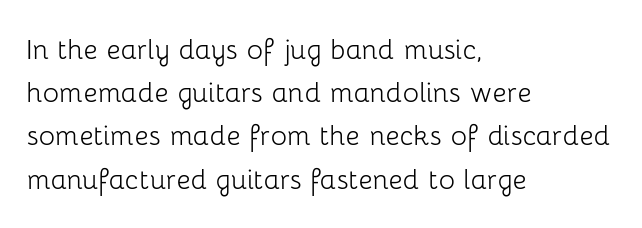
You could call the tracking neutral — neither tight nor loose. Classification — sans serif. Whoever set this chose a conventional vertical rhythm. The baseline area is clear. The letters advance in unequal steps, a hallmark of proportional type.
